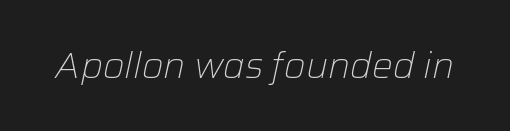
{"italic": "yes", "lean": "right", "slant_degrees": 12, "bold": "no", "weight": "light", "width": "normal", "stroke_contrast": "low", "x_height": "medium", "monospaced": "no", "underline": "no", "letter_spacing": "normal", "letter_spacing_em": 0.0, "glyph_px": 37}
